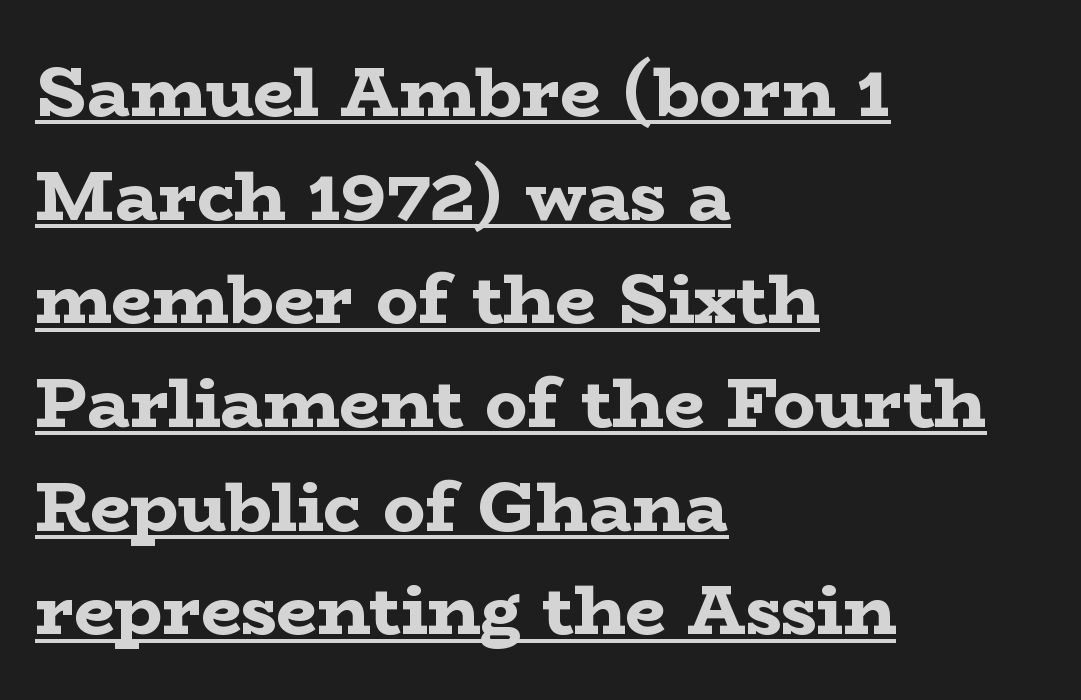
The image shows 71 px bold, wide serif type, upright; set left-aligned, normal line spacing (1.46x), normal letter spacing, underlined; low stroke contrast and a medium x-height.
